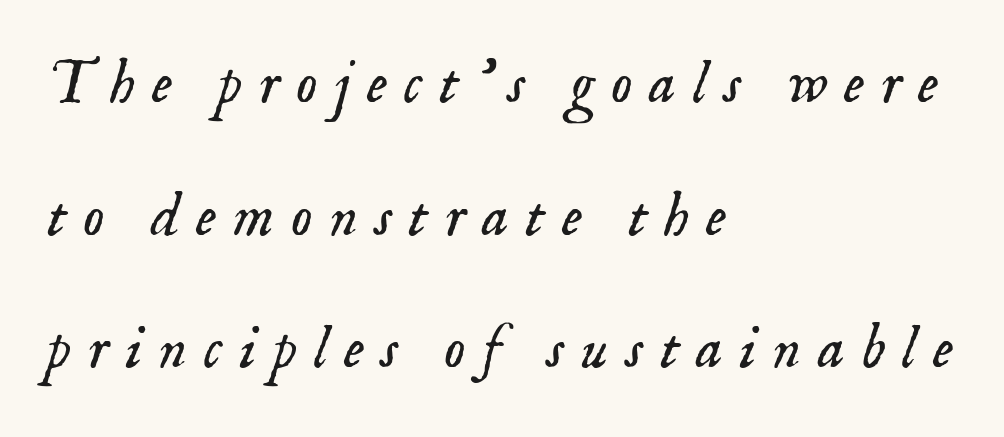
The image shows 60 px light serif type, italic (leaning right); set left-aligned, loose line spacing (2.21x), unusually wide letter spacing (+0.28 em), not underlined; low stroke contrast and a small x-height.
